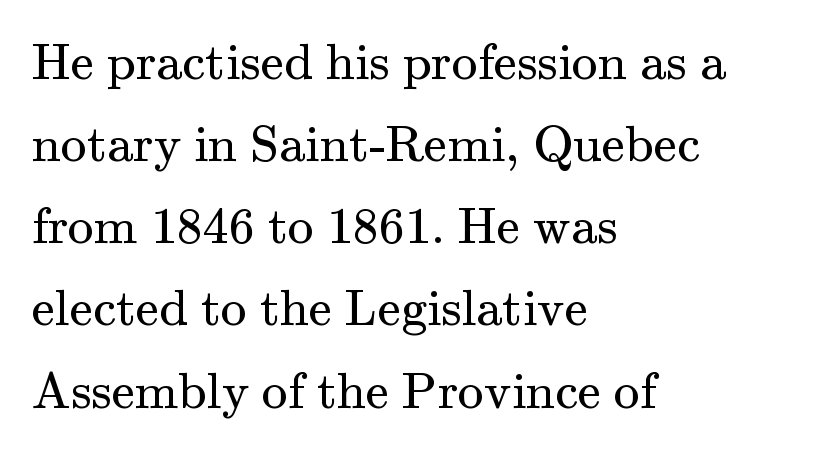
Words float on clear page, feet unadorned. This is the regular roman posture of the typeface. A serif font was chosen for this passage. This sample has the flowing, uneven cadence of proportional lettering. The letters look calm and open, with moderate or lighter stems. Students, note that the glyphs here touch the page at normal intervals.
